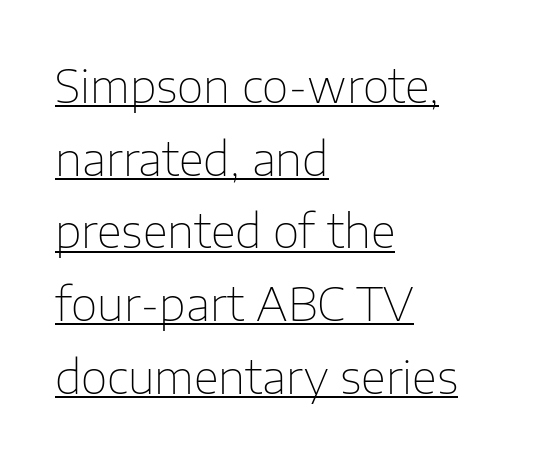
Nothing unusual about the tracking: characters are spaced as the font intends. Each stroke keeps to a modest, everyday thickness or less. Spacing verdict: proportional, widths tailored to each character. Compared with undecorated copy, this sample adds a rule below the words. Every character sits straight up, as roman type does.
